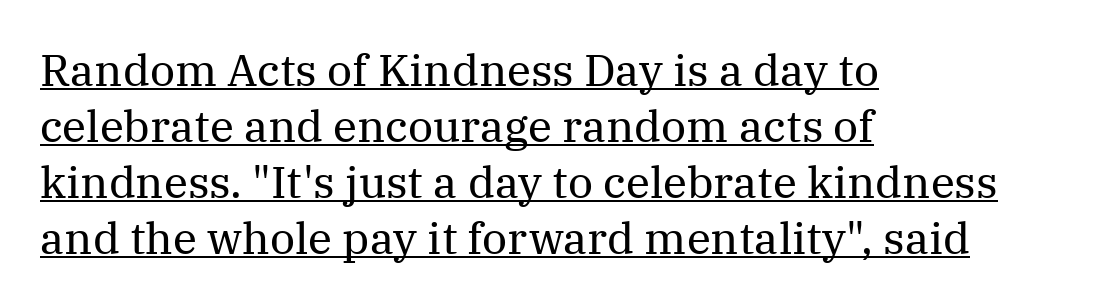
Standard letterfit; no display-style spreading of the glyphs. Examine the stroke ends and you'll spot serifs. A normal amount of white space separates one row of letters from the next. A rule runs beneath these lines of type. Ordinary non-slanted type is in use.
